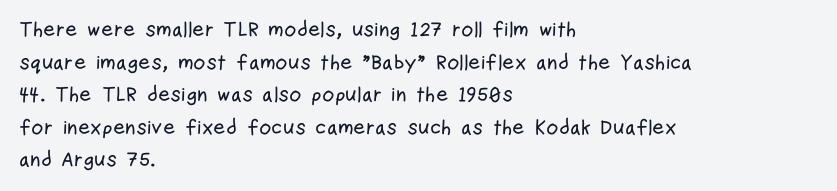
{"italic": "no", "underline": "no", "align": "left", "line_spacing": "normal", "line_spacing_ratio": 1.55, "letter_spacing": "normal", "letter_spacing_em": 0.0, "glyph_px": 21}
